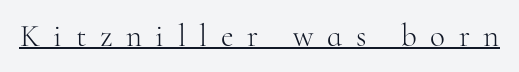
The image shows 31 px light serif type, upright; set unusually wide letter spacing (+0.44 em), underlined; high stroke contrast and a small x-height.
